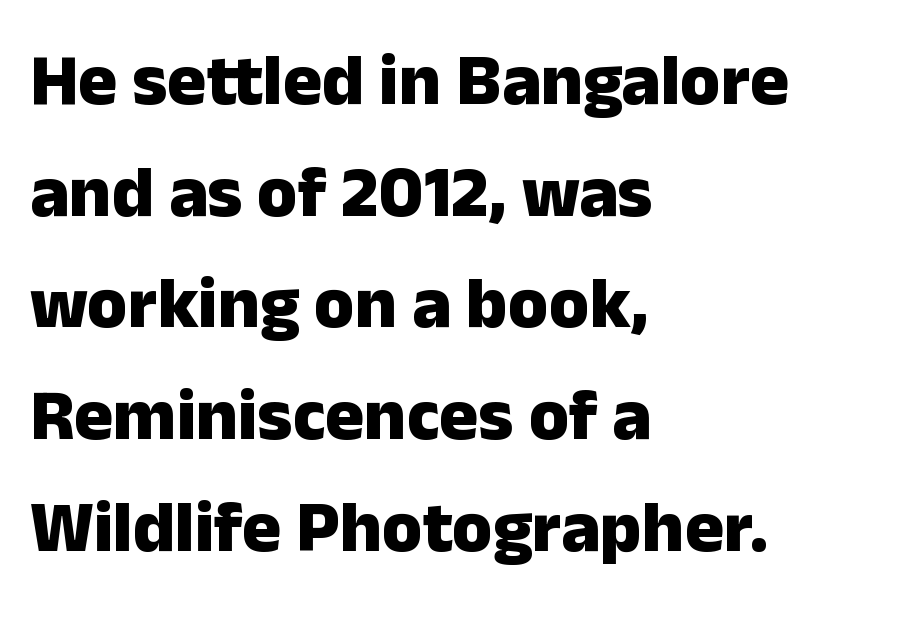
The image shows 73 px heavy sans-serif type, upright; set left-aligned, normal line spacing (1.53x), normal letter spacing, not underlined; low stroke contrast and a medium x-height.
